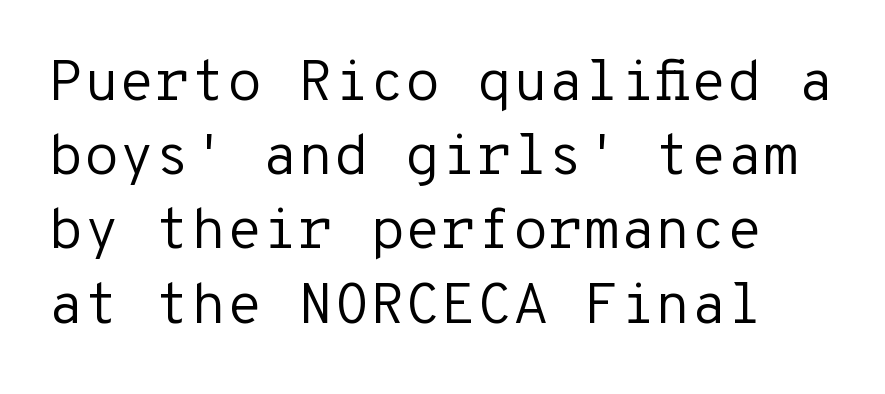
{"serif": "no", "italic": "no", "bold": "no", "weight": "regular", "width": "normal", "stroke_contrast": "low", "x_height": "medium", "monospaced": "yes", "underline": "no", "line_spacing": "normal", "line_spacing_ratio": 1.28, "letter_spacing": "normal", "letter_spacing_em": 0.0, "glyph_px": 58}
